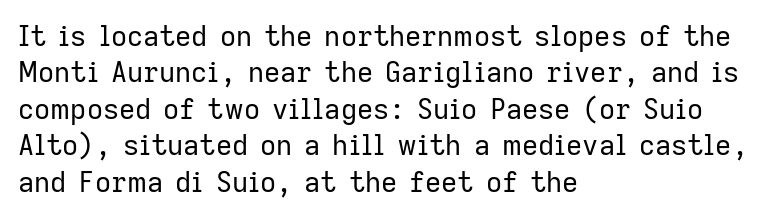
The tracking reads as untouched default to a designer's eye. The letters advance in unequal steps, a hallmark of proportional type. Typographically, this falls in the sans-serif category. Underlining? Definitely not there. The lines in this sample share a left origin and differ only in where they stop. Quick note: interline space is typical.
